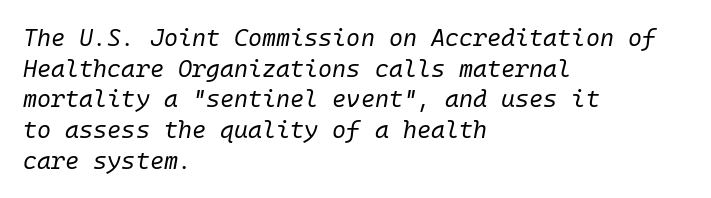
{"italic": "yes", "lean": "right", "slant_degrees": 10, "bold": "no", "underline": "no", "align": "left", "line_spacing": "normal", "line_spacing_ratio": 1.28, "letter_spacing": "normal", "letter_spacing_em": 0.0, "glyph_px": 24}
